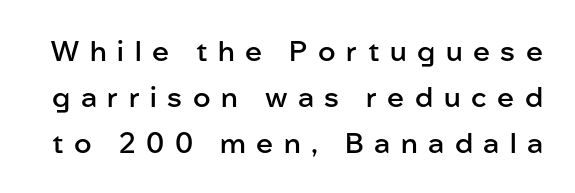
{"serif": "no", "italic": "no", "bold": "semi", "weight": "semibold", "width": "normal", "stroke_contrast": "low", "x_height": "medium", "monospaced": "no", "underline": "no", "line_spacing": "normal", "line_spacing_ratio": 1.64, "letter_spacing": "wide", "letter_spacing_em": 0.38, "glyph_px": 28}
